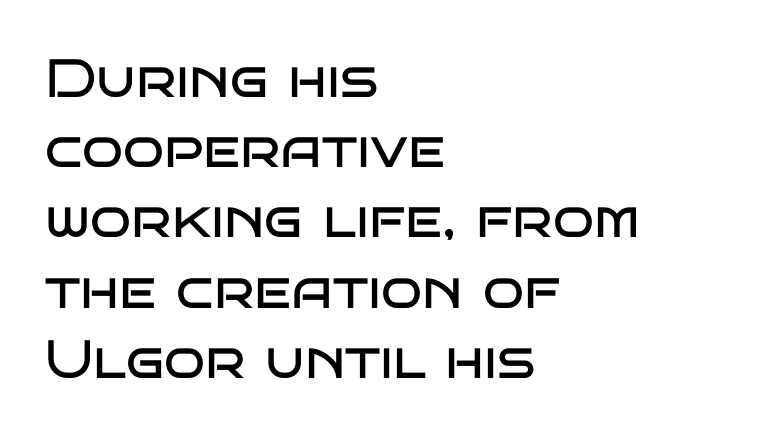
Is this a heavy cut? Hardly; it is regular or lighter. Nobody drew a line under any word here. The face used here is proportionally spaced, like ordinary book or web type. Students, observe: this is what conventionally led text looks like.
